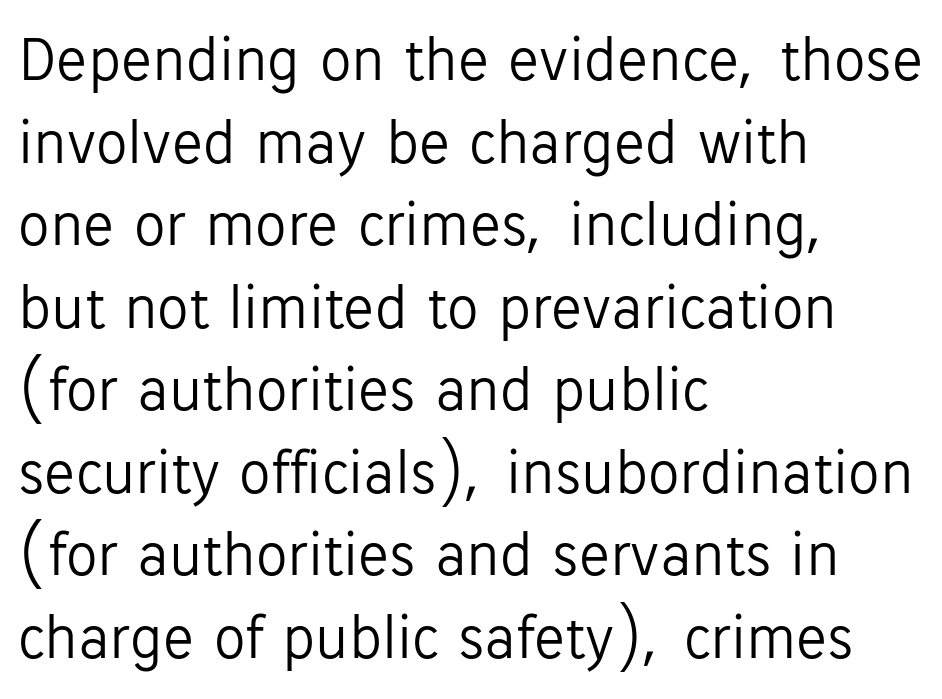
Proportional: the letters do not fall into vertical columns. Which margin do the lines hug? The left one — the right edge is uneven. This block has exactly the height ordinary leading produces. The typeface has the unassuming heft of standard copy or less. Tracking here is standard; glyphs follow each other at the usual distance. This sample uses an upright cut, with every glyph sitting square on the baseline.
